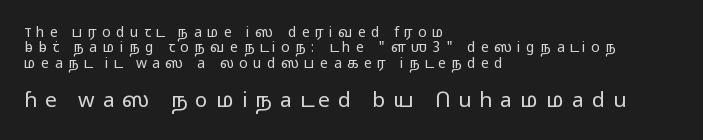
Q: Is the text bold? A: No.
Q: Is the text italic (slanted)? A: No, it is upright.
Q: Is the text underlined? A: No.
Q: How is the paragraph aligned? A: Left-aligned.
Q: Is the spacing between letters normal or unusually wide? A: Unusually wide.
Q: Is the spacing between lines tight, normal or loose? A: Tight.
Q: Which block of text is set in a larger size, the first (top) or the second (bottom)? A: The second (bottom) one.
